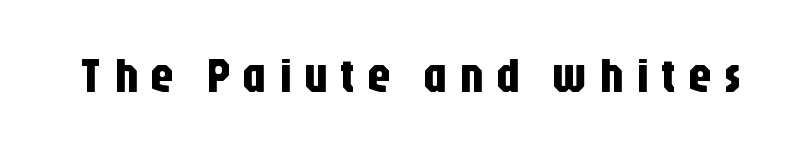
Q: Is the text italic (slanted)? A: No, it is upright.
Q: Is the typeface a serif or a sans-serif typeface? A: Sans-serif.
Q: Is the text underlined? A: No.
Q: Is the spacing between letters normal or unusually wide? A: Unusually wide.
Q: Width (condensed, normal, or wide)? A: Condensed.
Q: Stroke contrast? A: Low.
Q: x-height? A: Large.
Q: Monospaced? A: No.
